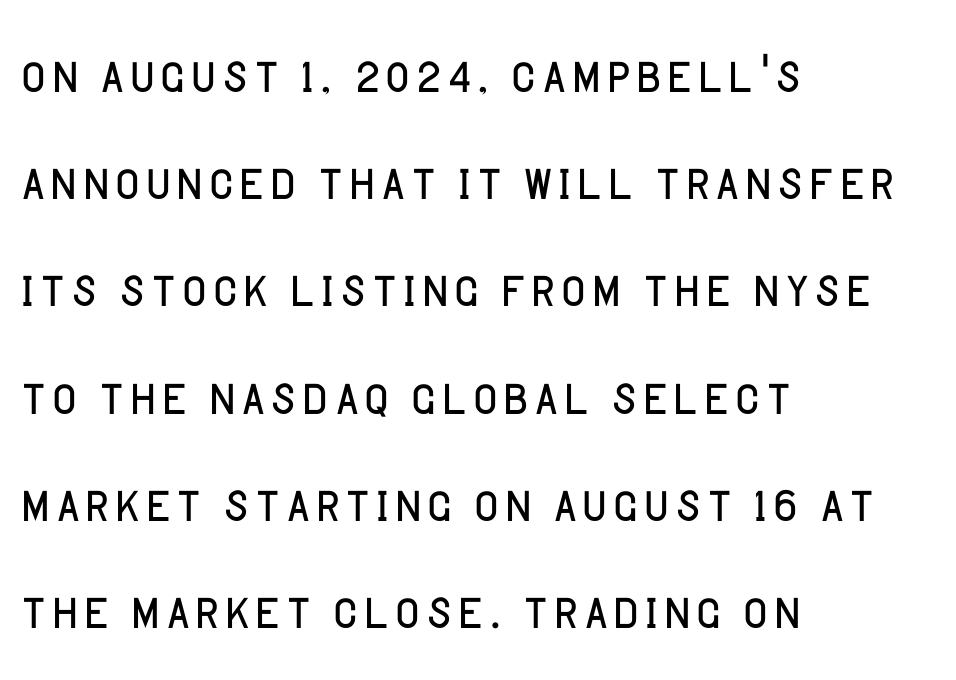
Rendered with straight, roman letterforms. These lines are rendered in a variable-pitch font. Grotesque or geometric, the face here clearly has no serifs. The passage is arranged the way most books set body copy — flush left. This sample keeps an unexceptional amount of space between lines.
